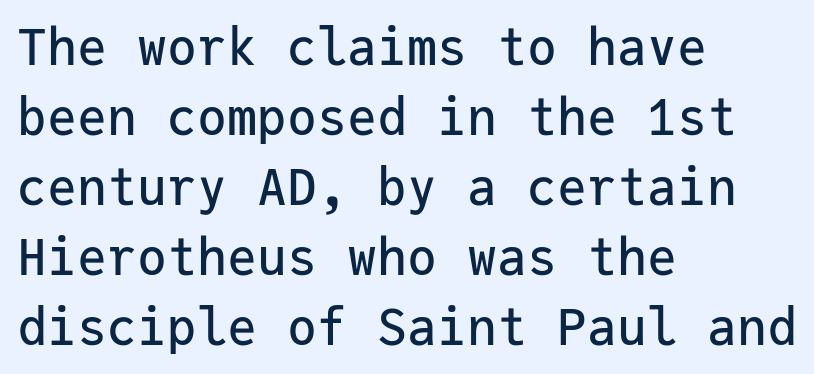
Q: Is the text italic (slanted)? A: No, it is upright.
Q: Is the typeface a serif or a sans-serif typeface? A: Sans-serif.
Q: Is the text underlined? A: No.
Q: How is the paragraph aligned? A: Left-aligned.
Q: Is the spacing between letters normal or unusually wide? A: Normal.
Q: Is the spacing between lines tight, normal or loose? A: Normal.
Q: Width (condensed, normal, or wide)? A: Normal.
Q: Stroke contrast? A: Low.
Q: x-height? A: Medium.
Q: Monospaced? A: Yes.
